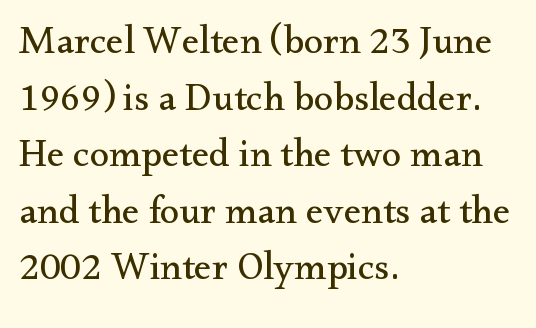
Q: Is the text bold? A: No.
Q: Is the text italic (slanted)? A: No, it is upright.
Q: Is the typeface a serif or a sans-serif typeface? A: Serif.
Q: Is the text underlined? A: No.
Q: How is the paragraph aligned? A: Left-aligned.
Q: Is the spacing between letters normal or unusually wide? A: Normal.
Q: Is the spacing between lines tight, normal or loose? A: Normal.
Q: Width (condensed, normal, or wide)? A: Normal.
Q: Stroke contrast? A: Medium.
Q: x-height? A: Small.
Q: Monospaced? A: No.
